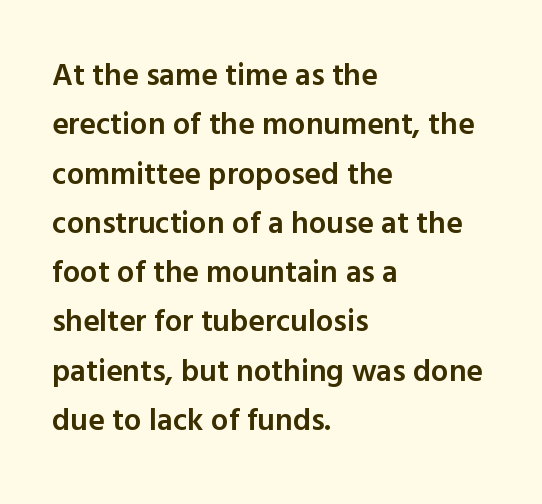
Descenders are the only things crossing below the line. The rendering anchors every line to the left-hand side. The passage shown is typed in a proportional face where columns would drift. Students, this is semibold: more ink than regular, less than bold. No italicization has been applied; the sample stays upright.
